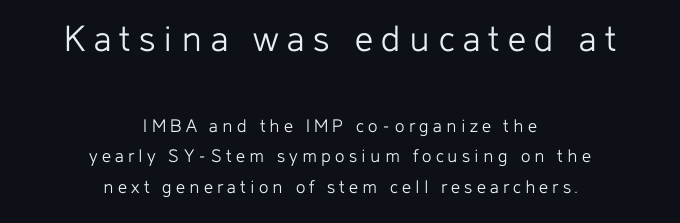
{"serif": "no", "italic": "no", "bold": "no", "weight": "light", "width": "normal", "stroke_contrast": "low", "x_height": "medium", "monospaced": "no", "underline": "no", "align": "center", "line_spacing": "normal", "line_spacing_ratio": 1.54, "letter_spacing": "wide", "letter_spacing_em": 0.21, "larger_block": "first", "size_ratio": 2.0, "glyph_px": 40}
